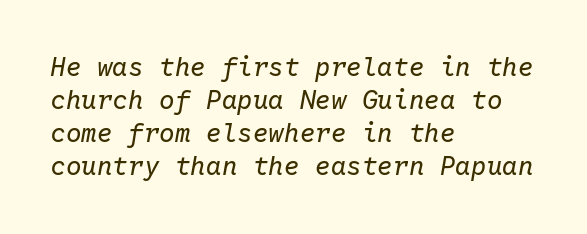
Q: Is the text bold? A: No.
Q: Is the text italic (slanted)? A: Yes, it leans right by about 10 degrees.
Q: Is the text underlined? A: No.
Q: How is the paragraph aligned? A: Left-aligned.
Q: Is the spacing between letters normal or unusually wide? A: Normal.
Q: Is the spacing between lines tight, normal or loose? A: Normal.
